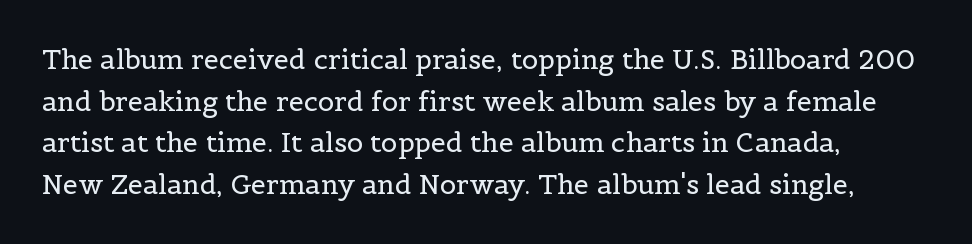
A clean baseline with only descenders dipping below it. In terms of leading, this rendering sits right in the middle. The horizontal fit of the characters is conventional and even. If you drew a line through each stem, it would be perfectly vertical.
